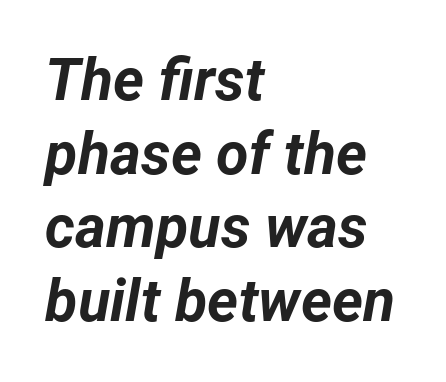
{"italic": "yes", "lean": "right", "slant_degrees": 12, "bold": "yes", "weight": "bold", "width": "normal", "stroke_contrast": "low", "x_height": "medium", "monospaced": "no", "underline": "no", "align": "left", "line_spacing": "normal", "line_spacing_ratio": 1.25, "letter_spacing": "normal", "letter_spacing_em": 0.0, "glyph_px": 59}
